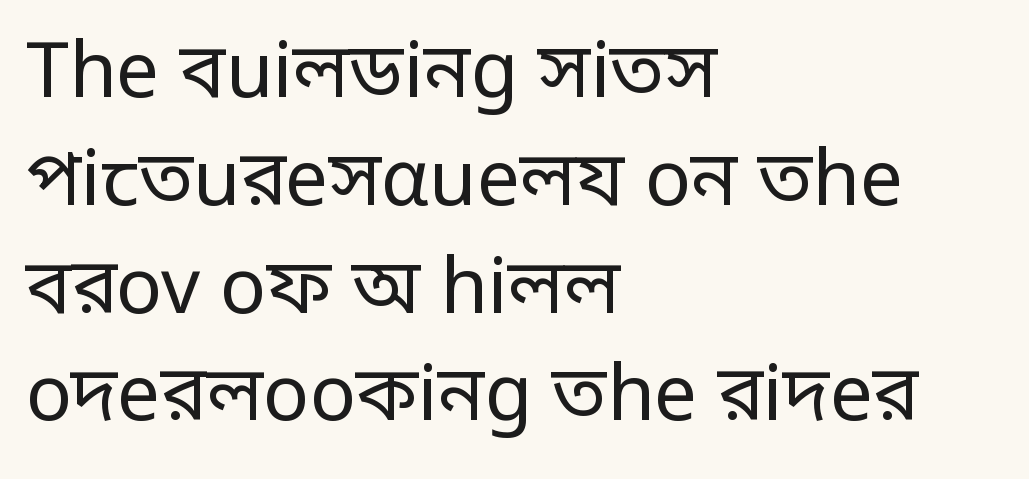
Q: Is the text bold? A: No.
Q: Is the text italic (slanted)? A: No, it is upright.
Q: Is the typeface a serif or a sans-serif typeface? A: Sans-serif.
Q: Is the text underlined? A: No.
Q: How is the paragraph aligned? A: Left-aligned.
Q: Is the spacing between letters normal or unusually wide? A: Normal.
Q: Is the spacing between lines tight, normal or loose? A: Normal.
Q: Width (condensed, normal, or wide)? A: Condensed.
Q: Stroke contrast? A: Low.
Q: Monospaced? A: No.
